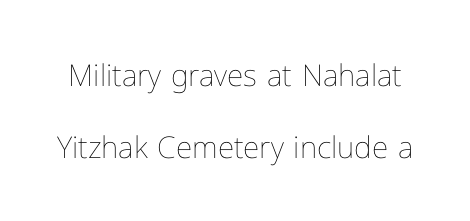
Q: Is the text bold? A: No.
Q: Is the text italic (slanted)? A: No, it is upright.
Q: Is the text underlined? A: No.
Q: Is the spacing between letters normal or unusually wide? A: Normal.
Q: Is the spacing between lines tight, normal or loose? A: Loose.
Q: Width (condensed, normal, or wide)? A: Normal.
Q: Stroke contrast? A: Low.
Q: x-height? A: Medium.
Q: Monospaced? A: No.
